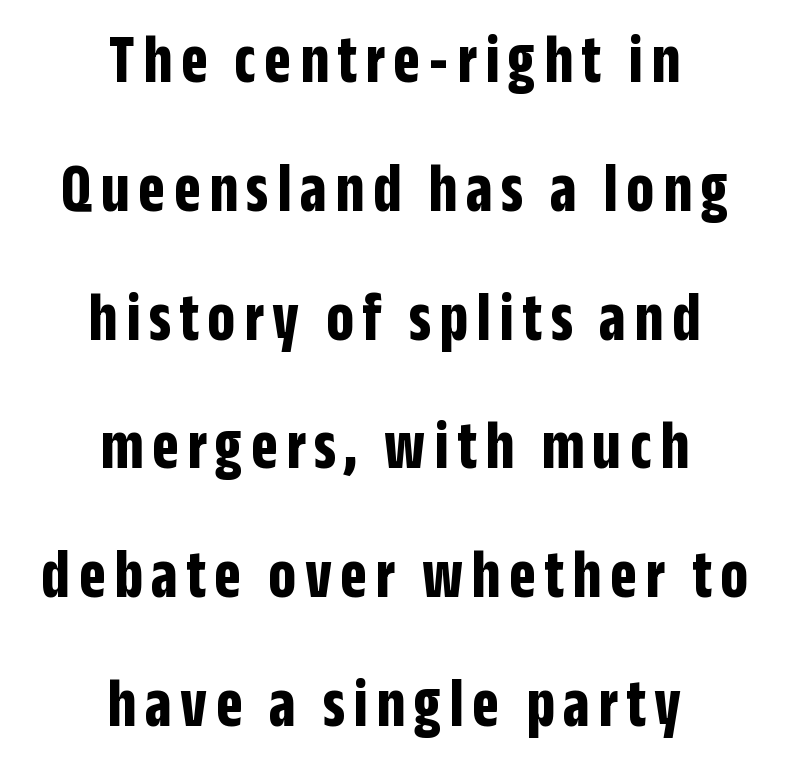
Q: Is the text bold? A: Yes.
Q: Is the text italic (slanted)? A: No, it is upright.
Q: Is the typeface a serif or a sans-serif typeface? A: Sans-serif.
Q: Is the text underlined? A: No.
Q: How is the paragraph aligned? A: Centered.
Q: Width (condensed, normal, or wide)? A: Condensed.
Q: Stroke contrast? A: Low.
Q: x-height? A: Large.
Q: Monospaced? A: No.
